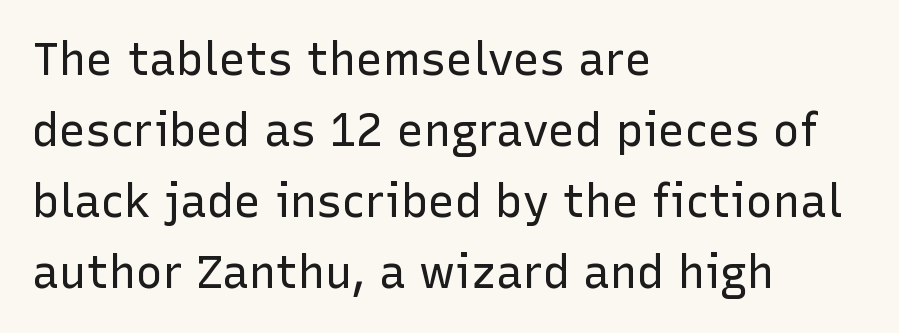
Q: Is the text bold? A: No.
Q: Is the text italic (slanted)? A: No, it is upright.
Q: Is the typeface a serif or a sans-serif typeface? A: Sans-serif.
Q: Is the text underlined? A: No.
Q: How is the paragraph aligned? A: Left-aligned.
Q: Is the spacing between letters normal or unusually wide? A: Normal.
Q: Is the spacing between lines tight, normal or loose? A: Normal.
Q: Width (condensed, normal, or wide)? A: Normal.
Q: Stroke contrast? A: Low.
Q: x-height? A: Medium.
Q: Monospaced? A: No.
